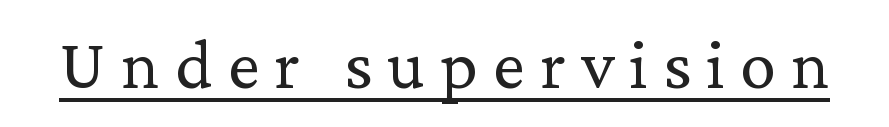
Here the designer chose a conventional face with non-uniform glyph widths. When letters stand straight like this, we call the style roman or upright. Observe the serifs anchoring each vertical stroke in this sample. Check the space under the baseline: a stroke is drawn there. Stroke mass is kept to a normal reading level or below.
